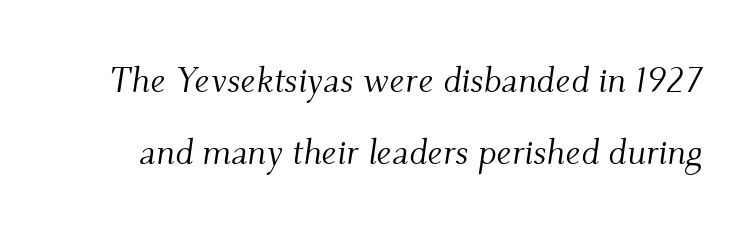
The string is rendered with underlining switched off. Small tapered or slab feet sit at the stroke ends, so this counts as serif. The lettering tilts uniformly, giving the passage an italic look. The weight tops out at a normal text grade. Here the designer chose a conventional face with non-uniform glyph widths. Quick note: interline space is abundant.
